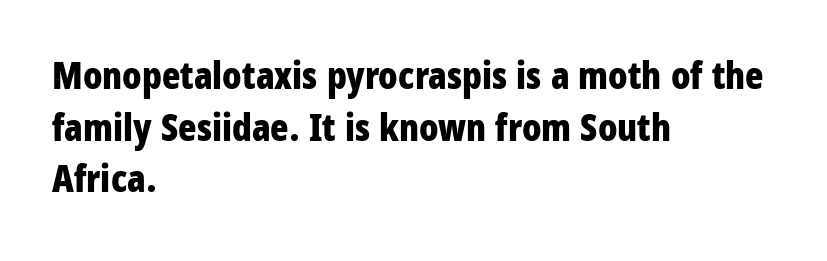
Q: Is the text bold? A: Yes.
Q: Is the text italic (slanted)? A: No, it is upright.
Q: Is the typeface a serif or a sans-serif typeface? A: Sans-serif.
Q: Is the text underlined? A: No.
Q: How is the paragraph aligned? A: Left-aligned.
Q: Is the spacing between letters normal or unusually wide? A: Normal.
Q: Is the spacing between lines tight, normal or loose? A: Normal.
Q: Width (condensed, normal, or wide)? A: Condensed.
Q: Stroke contrast? A: Low.
Q: x-height? A: Large.
Q: Monospaced? A: No.
